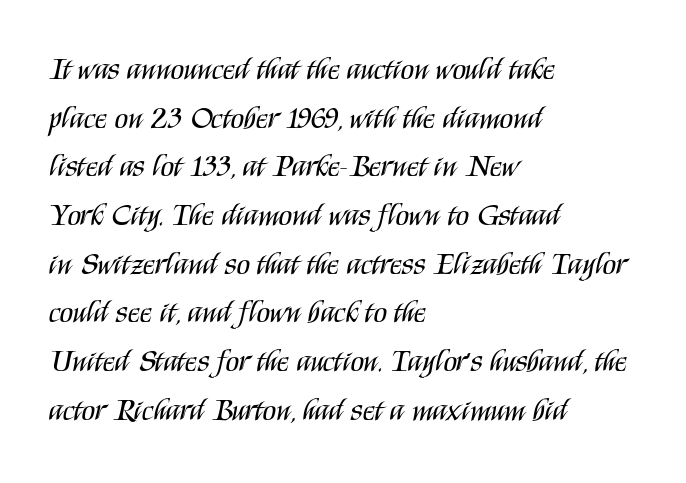
The image shows 31 px regular-weight, condensed sans-serif type; set left-aligned, normal line spacing (1.57x), normal letter spacing, not underlined; medium stroke contrast and a large x-height.
